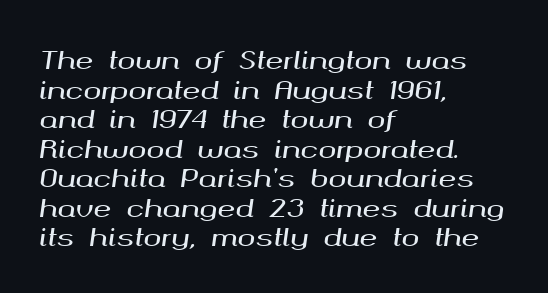
{"italic": "yes", "lean": "right", "slant_degrees": 8, "underline": "no", "align": "left", "line_spacing_ratio": 1.23, "letter_spacing": "normal", "letter_spacing_em": 0.0, "glyph_px": 24}
